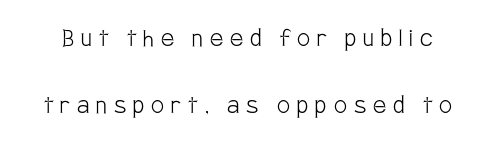
{"serif": "no", "italic": "no", "bold": "no", "weight": "light", "width": "condensed", "stroke_contrast": "low", "x_height": "large", "monospaced": "no", "underline": "no", "line_spacing": "loose", "line_spacing_ratio": 2.3, "letter_spacing": "wide", "letter_spacing_em": 0.24, "glyph_px": 29}
